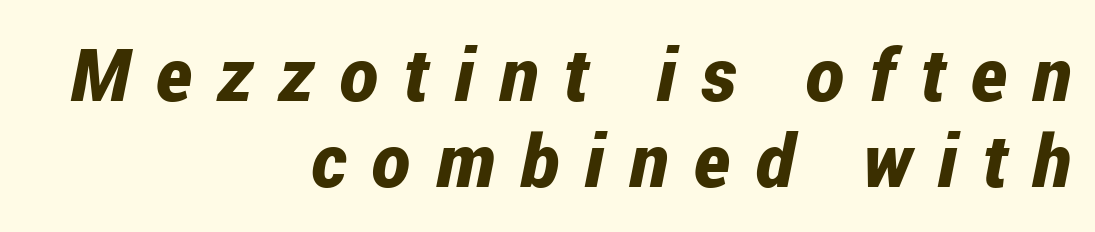
The image shows 73 px bold, condensed type, italic (leaning right); set right-aligned, line spacing 1.18x, unusually wide letter spacing (+0.35 em), not underlined; low stroke contrast and a medium x-height.
